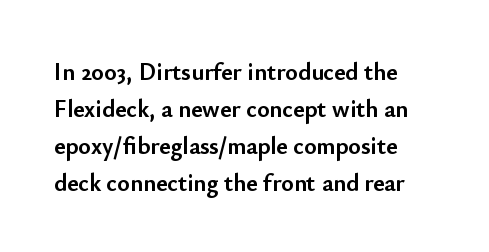
Q: Is the text bold? A: Yes.
Q: Is the text italic (slanted)? A: No, it is upright.
Q: Is the text underlined? A: No.
Q: Is the spacing between letters normal or unusually wide? A: Normal.
Q: Is the spacing between lines tight, normal or loose? A: Normal.
